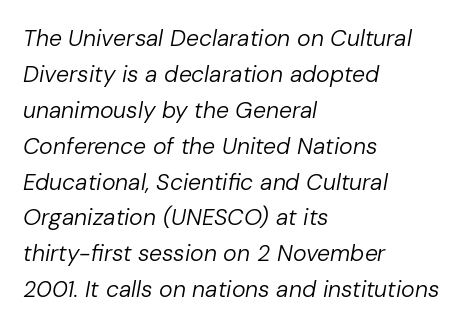
Q: Is the text bold? A: No.
Q: Is the text italic (slanted)? A: Yes, it leans right by about 10 degrees.
Q: Is the text underlined? A: No.
Q: How is the paragraph aligned? A: Left-aligned.
Q: Is the spacing between letters normal or unusually wide? A: Normal.
Q: Is the spacing between lines tight, normal or loose? A: Normal.
